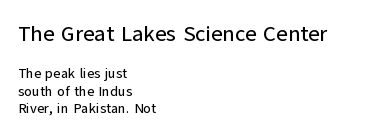
{"italic": "no", "underline": "no", "align": "left", "line_spacing": "normal", "line_spacing_ratio": 1.25, "letter_spacing": "normal", "letter_spacing_em": 0.0, "larger_block": "first", "size_ratio": 1.57, "glyph_px": 22}
